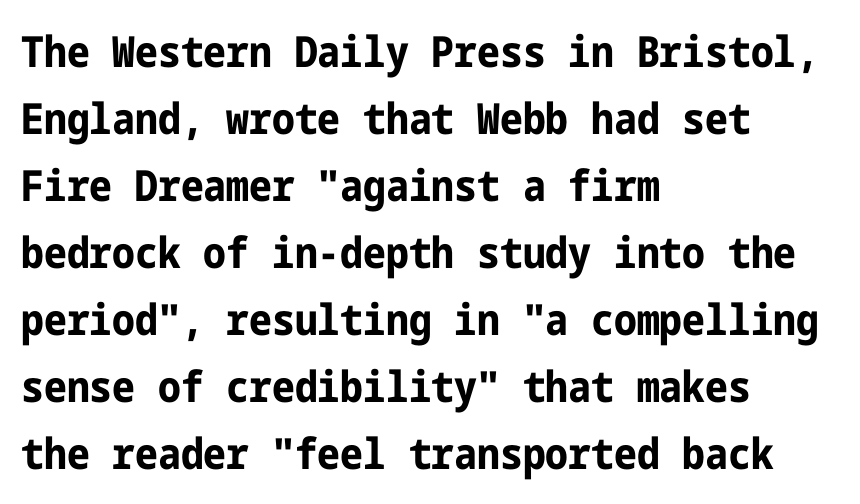
Q: Is the text bold? A: Yes.
Q: Is the text italic (slanted)? A: No, it is upright.
Q: Is the typeface a serif or a sans-serif typeface? A: Sans-serif.
Q: Is the text underlined? A: No.
Q: How is the paragraph aligned? A: Left-aligned.
Q: Is the spacing between letters normal or unusually wide? A: Normal.
Q: Is the spacing between lines tight, normal or loose? A: Normal.
Q: Width (condensed, normal, or wide)? A: Condensed.
Q: Stroke contrast? A: Low.
Q: x-height? A: Medium.
